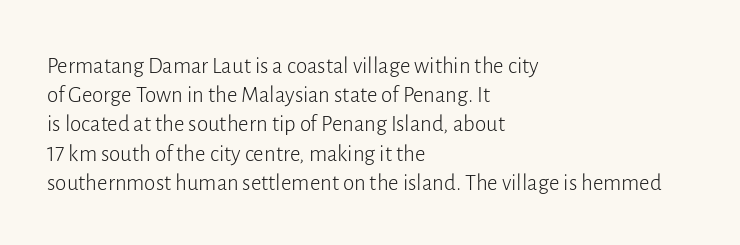
The image shows 23 px text type, upright; set left-aligned, normal line spacing (1.27x), normal letter spacing, not underlined.
